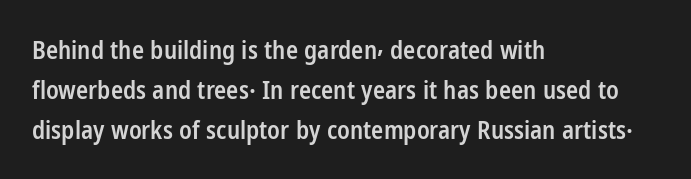
{"italic": "no", "bold": "semi", "underline": "no", "align": "left", "line_spacing": "normal", "line_spacing_ratio": 1.6, "letter_spacing": "normal", "letter_spacing_em": 0.0, "glyph_px": 25}
